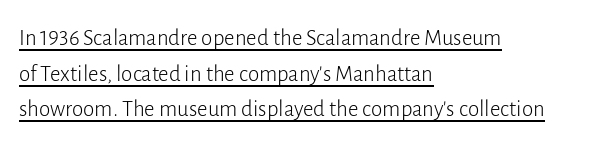
Q: Is the text bold? A: No.
Q: Is the text italic (slanted)? A: No, it is upright.
Q: Is the text underlined? A: Yes.
Q: How is the paragraph aligned? A: Left-aligned.
Q: Is the spacing between letters normal or unusually wide? A: Normal.
Q: Is the spacing between lines tight, normal or loose? A: Normal.
